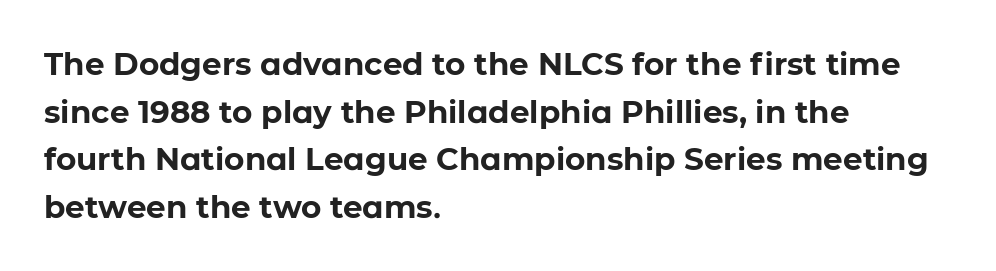
The image shows 31 px bold sans-serif type, upright; set left-aligned, normal line spacing (1.54x), normal letter spacing, not underlined; low stroke contrast and a medium x-height.
